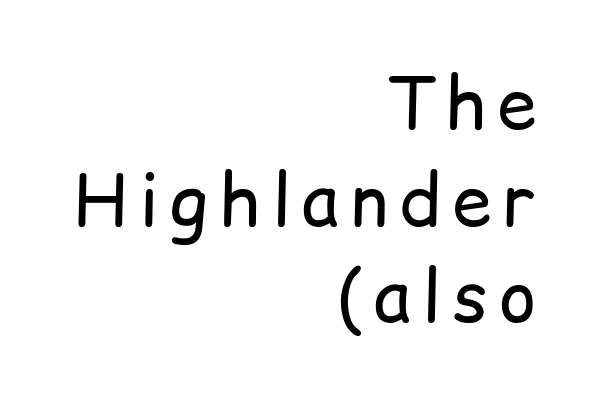
The image shows 71 px regular-weight sans-serif type, upright; set right-aligned, normal line spacing (1.36x), not underlined; low stroke contrast and a medium x-height.
